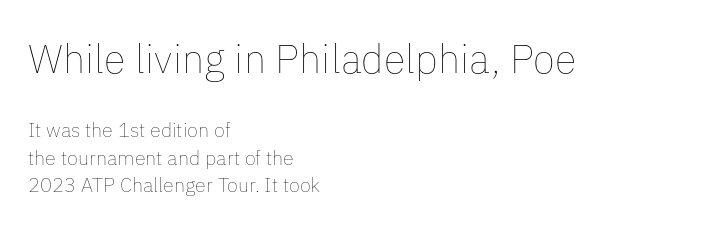
The image shows 40 px thin type, upright; set left-aligned, normal line spacing (1.36x), normal letter spacing, not underlined; the first (top) block is 2.0x larger; low stroke contrast and a medium x-height.
